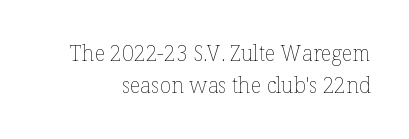
Q: Is the text bold? A: No.
Q: Is the text italic (slanted)? A: No, it is upright.
Q: Is the text underlined? A: No.
Q: Is the spacing between letters normal or unusually wide? A: Normal.
Q: Is the spacing between lines tight, normal or loose? A: Normal.
